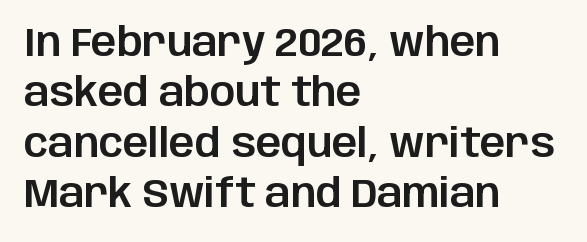
{"serif": "no", "italic": "no", "width": "normal", "stroke_contrast": "low", "x_height": "large", "monospaced": "no", "underline": "no", "align": "left", "line_spacing": "normal", "line_spacing_ratio": 1.26, "letter_spacing": "normal", "letter_spacing_em": 0.0, "glyph_px": 40}
